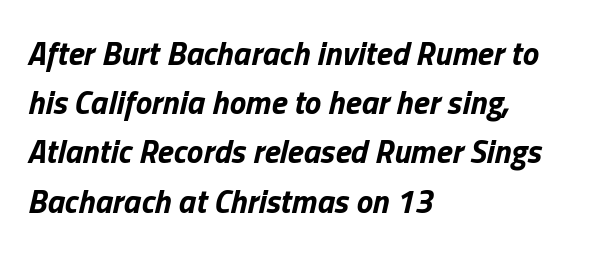
The image shows 33 px bold type, italic (leaning right); set left-aligned, normal line spacing (1.49x), normal letter spacing, not underlined; low stroke contrast and a medium x-height.
